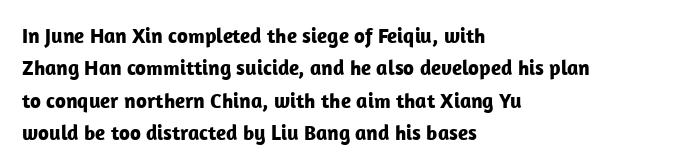
{"italic": "no", "bold": "yes", "underline": "no", "align": "left", "line_spacing": "normal", "line_spacing_ratio": 1.54, "letter_spacing": "normal", "letter_spacing_em": 0.0, "glyph_px": 21}
